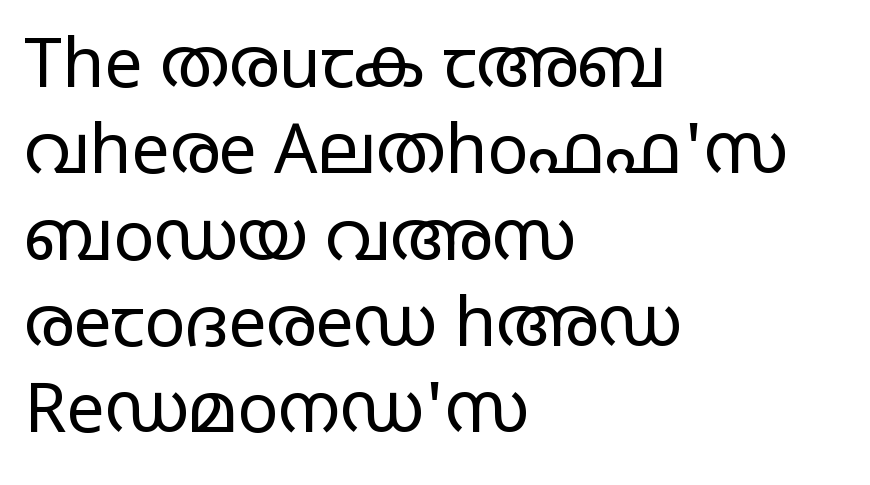
Q: Is the text bold? A: No.
Q: Is the text italic (slanted)? A: No, it is upright.
Q: Is the typeface a serif or a sans-serif typeface? A: Sans-serif.
Q: Is the text underlined? A: No.
Q: How is the paragraph aligned? A: Left-aligned.
Q: Is the spacing between letters normal or unusually wide? A: Normal.
Q: Is the spacing between lines tight, normal or loose? A: Normal.
Q: Width (condensed, normal, or wide)? A: Wide.
Q: Stroke contrast? A: Low.
Q: x-height? A: Large.
Q: Monospaced? A: No.
